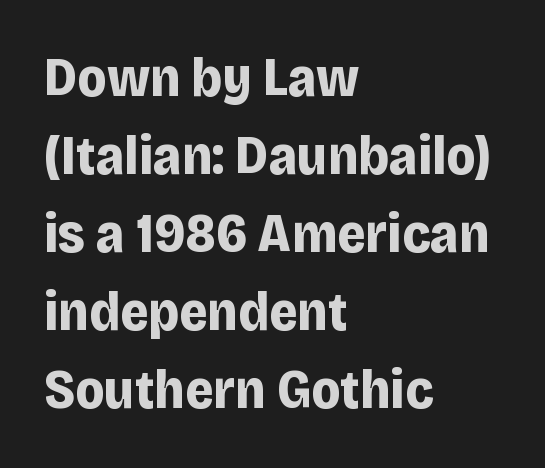
The image shows 55 px bold sans-serif type, upright; set left-aligned, normal line spacing (1.42x), normal letter spacing, not underlined; low stroke contrast and a large x-height.
